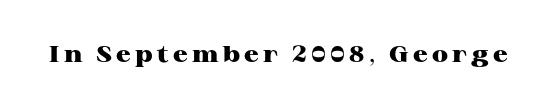
{"italic": "no", "bold": "yes", "underline": "no", "glyph_px": 23}
